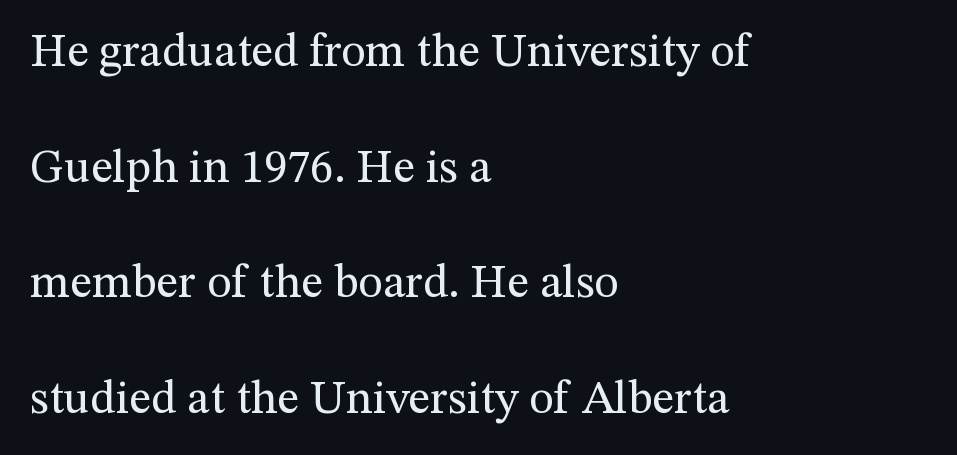
The image shows 47 px regular-weight serif type, upright; set left-aligned, loose line spacing (2.46x), normal letter spacing, not underlined; medium stroke contrast and a medium x-height.
